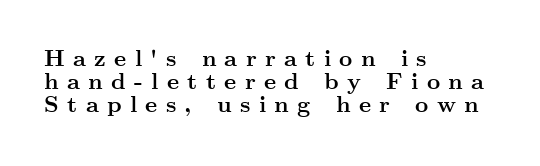
Display-style spreading of the glyphs; the letterfit is very open. The words here are not underlined. When letters stand straight like this, we call the style roman or upright. Horizontally, the lines are justified to the leading edge only. Typesetter's note: full bold, strokes at maximum text heaviness. Interline gaps are noticeably narrow in this sample.
